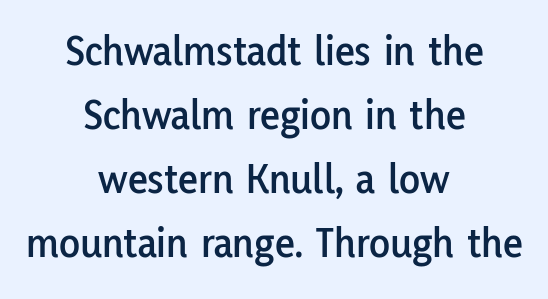
{"serif": "no", "italic": "no", "width": "normal", "stroke_contrast": "low", "x_height": "medium", "monospaced": "no", "underline": "no", "align": "center", "line_spacing": "normal", "line_spacing_ratio": 1.49, "letter_spacing": "normal", "letter_spacing_em": 0.0, "glyph_px": 43}
